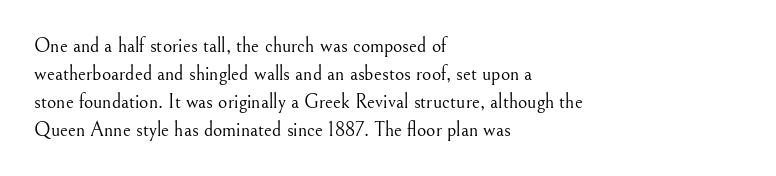
The image shows 20 px text type, upright; set left-aligned, normal line spacing (1.4x), normal letter spacing, not underlined.
